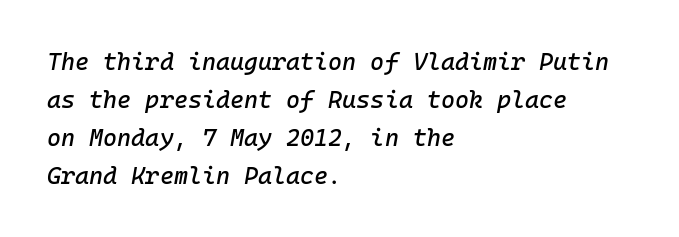
The passage shown is not underscored anywhere. The whole block is typeset with a tilt. The face used here is rendered with its standard letterfit. Honestly, the row spacing looks completely unremarkable. The setting favours the left margin, as ordinary paragraphs usually do.
